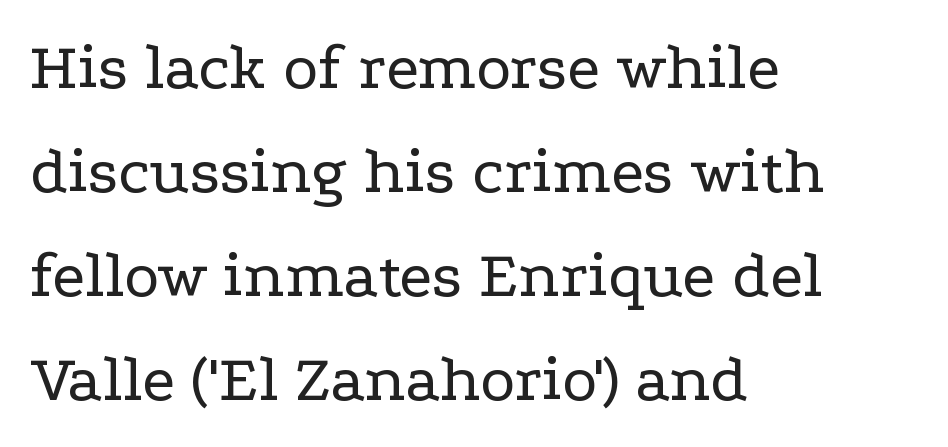
The image shows 67 px regular-weight, wide serif type, upright; set left-aligned, normal line spacing (1.55x), normal letter spacing, not underlined; low stroke contrast and a medium x-height.
